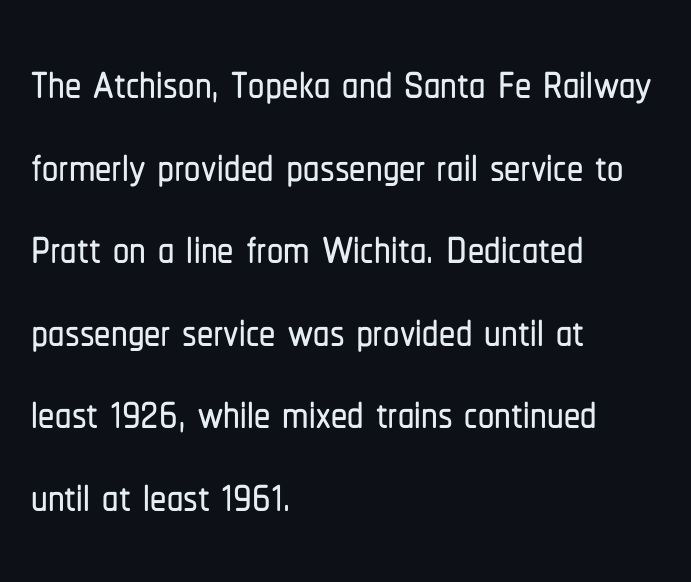
Characters follow at the spacing the type designer built in. Any mark beneath the type? The region is blank. No italicization has been applied; the sample stays upright. Each new line begins a customary step beneath the previous one. The passage shown is typeset with a sans-serif family.
